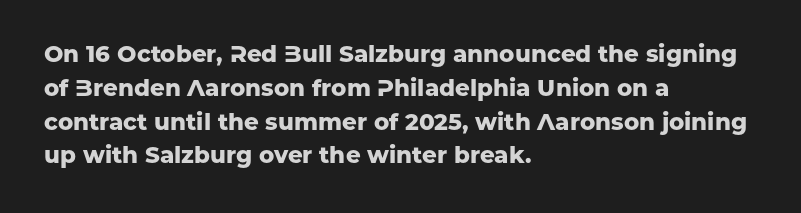
The image shows 23 px bold type, upright; set left-aligned, normal line spacing (1.47x), normal letter spacing, not underlined.
